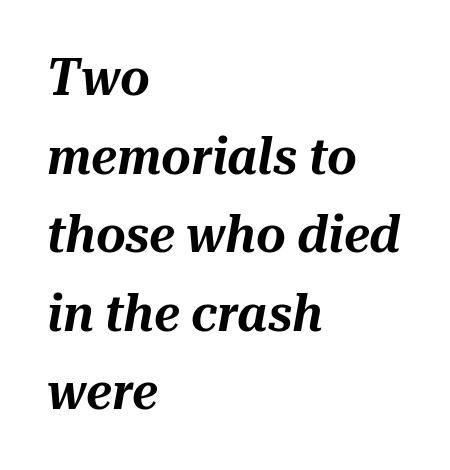
Q: Is the text italic (slanted)? A: Yes, it leans right by about 10 degrees.
Q: Is the text underlined? A: No.
Q: How is the paragraph aligned? A: Left-aligned.
Q: Is the spacing between letters normal or unusually wide? A: Normal.
Q: Is the spacing between lines tight, normal or loose? A: Normal.
Q: Width (condensed, normal, or wide)? A: Normal.
Q: Stroke contrast? A: Medium.
Q: x-height? A: Medium.
Q: Monospaced? A: No.
